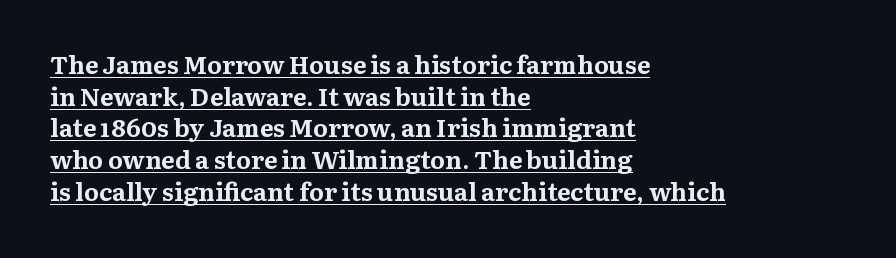
Q: Is the text bold? A: Yes.
Q: Is the text italic (slanted)? A: No, it is upright.
Q: Is the text underlined? A: Yes.
Q: How is the paragraph aligned? A: Left-aligned.
Q: Is the spacing between letters normal or unusually wide? A: Normal.
Q: Is the spacing between lines tight, normal or loose? A: Normal.
